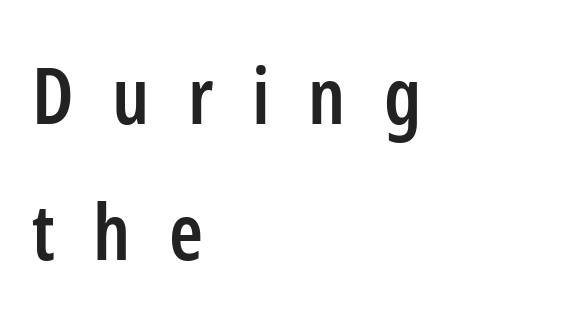
A fair bit of extra ink — the face is semibold, not bold. The rendering inserts visible extra space after every character. The strip under each line holds only bare page. Look at the bottom of the vertical strokes: they stop flat, with no serifs. Does the lettering tilt? It doesn't — this is upright.
